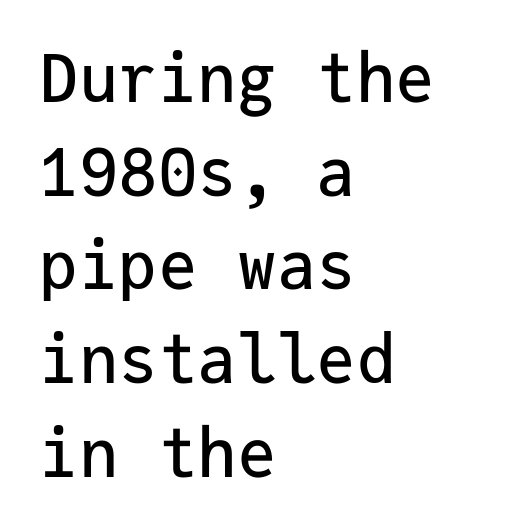
To sum up the face: it is a sans, with no serifs. The axis of the letterforms is exactly vertical. Here the designer chose a console-style face with uniform glyph widths. A normal amount of white space separates one row of letters from the next. Letters rest on an invisible, unmarked baseline. Does extra space separate the letters? No, they use regular spacing.
